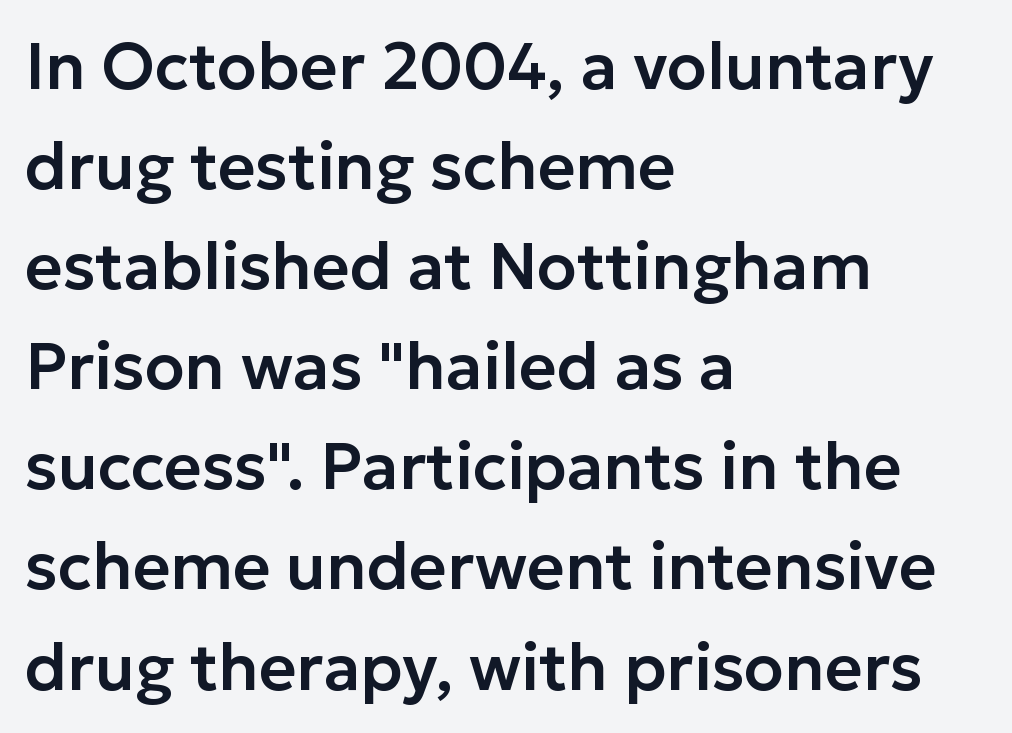
Q: Is the text italic (slanted)? A: No, it is upright.
Q: Is the typeface a serif or a sans-serif typeface? A: Sans-serif.
Q: Is the text underlined? A: No.
Q: How is the paragraph aligned? A: Left-aligned.
Q: Is the spacing between letters normal or unusually wide? A: Normal.
Q: Is the spacing between lines tight, normal or loose? A: Normal.
Q: Width (condensed, normal, or wide)? A: Normal.
Q: Stroke contrast? A: Low.
Q: x-height? A: Medium.
Q: Monospaced? A: No.
